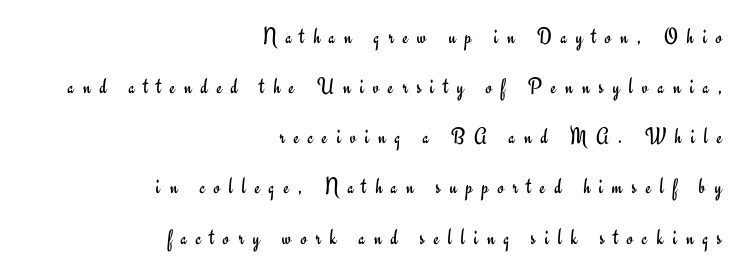
Honestly, the letter spacing is so wide it's the main thing you notice. Is this a heavy cut? Hardly; it is regular or lighter. Underlining? Definitely not there. Leftover space on each line is placed entirely before the opening word. How would I describe the line gaps? Wide and relaxed.
